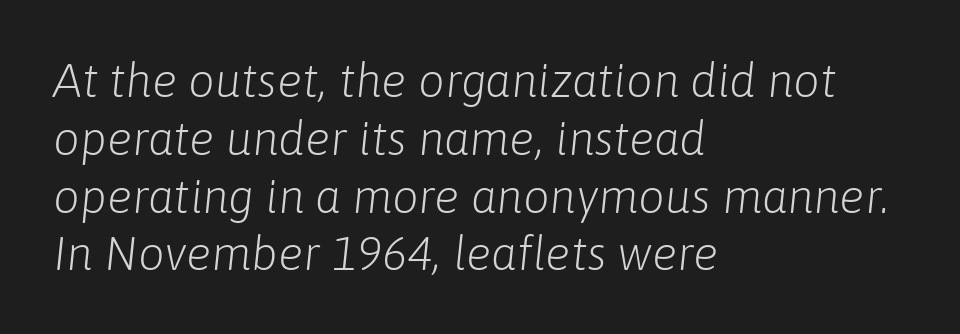
Q: Is the text bold? A: No.
Q: Is the text italic (slanted)? A: Yes, it leans right by about 6 degrees.
Q: Is the text underlined? A: No.
Q: How is the paragraph aligned? A: Left-aligned.
Q: Is the spacing between letters normal or unusually wide? A: Normal.
Q: Width (condensed, normal, or wide)? A: Normal.
Q: Stroke contrast? A: Low.
Q: x-height? A: Medium.
Q: Monospaced? A: No.
